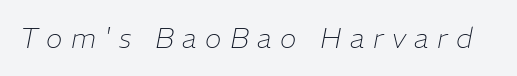
{"italic": "yes", "lean": "right", "slant_degrees": 11, "bold": "no", "weight": "thin", "width": "normal", "stroke_contrast": "low", "x_height": "medium", "monospaced": "no", "underline": "no", "letter_spacing": "wide", "letter_spacing_em": 0.3, "glyph_px": 28}
